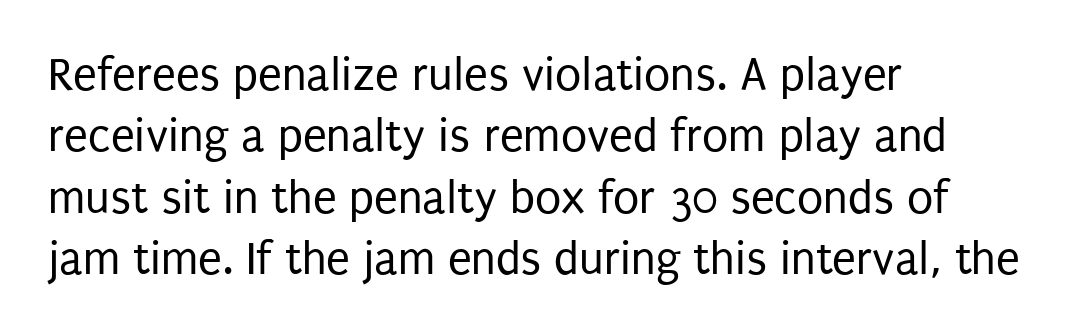
The image shows 48 px regular-weight, condensed sans-serif type, upright; set left-aligned, normal line spacing (1.28x), normal letter spacing, not underlined; low stroke contrast and a large x-height.
